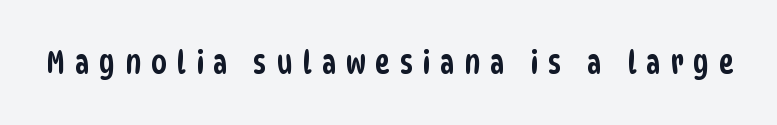
The image shows 32 px condensed sans-serif type; set unusually wide letter spacing (+0.3 em), not underlined; low stroke contrast and a large x-height.
